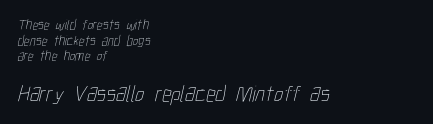
{"bold": "no", "underline": "no", "align": "left", "line_spacing": "tight", "line_spacing_ratio": 1.11, "letter_spacing": "normal", "letter_spacing_em": 0.0, "larger_block": "second", "size_ratio": 1.64, "glyph_px": 23}
